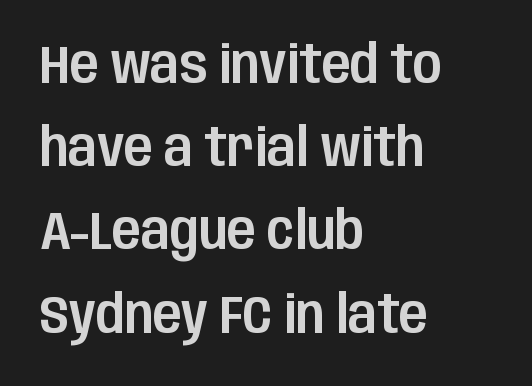
The passage shown stacks its lines at a standard gap. Quick note: underline off. To sum up the face: it is a sans, with no serifs. The passage shown has conventional tracking throughout.
